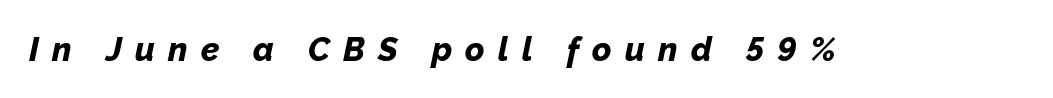
Q: Is the text bold? A: Yes.
Q: Is the text italic (slanted)? A: Yes, it leans right by about 12 degrees.
Q: Is the text underlined? A: No.
Q: Is the spacing between letters normal or unusually wide? A: Unusually wide.
Q: Width (condensed, normal, or wide)? A: Normal.
Q: Stroke contrast? A: Low.
Q: x-height? A: Medium.
Q: Monospaced? A: No.
